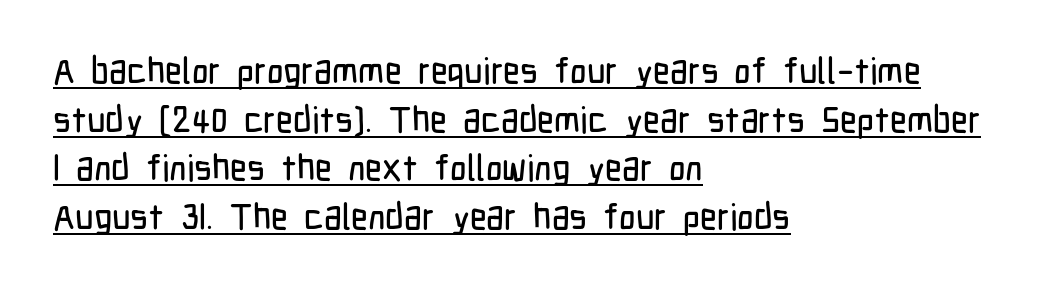
The image shows 36 px condensed sans-serif type, upright; set left-aligned, normal line spacing (1.35x), normal letter spacing, underlined; low stroke contrast and a medium x-height.
